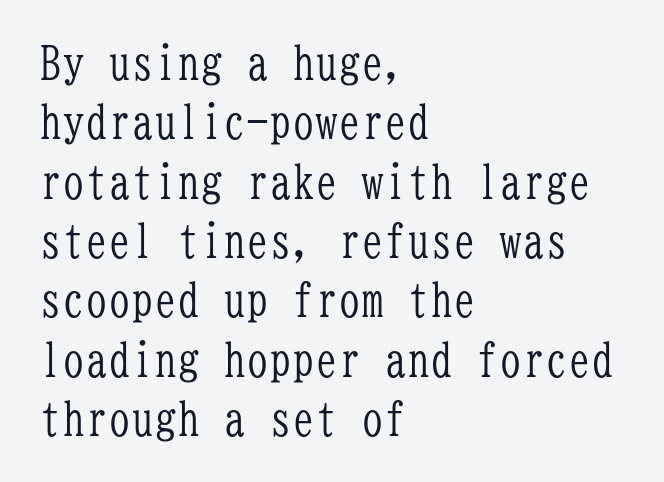
{"serif": "yes", "italic": "no", "bold": "no", "weight": "light", "width": "condensed", "stroke_contrast": "low", "x_height": "medium", "monospaced": "yes", "underline": "no", "align": "left", "line_spacing": "normal", "line_spacing_ratio": 1.29, "letter_spacing": "normal", "letter_spacing_em": 0.0, "glyph_px": 46}
